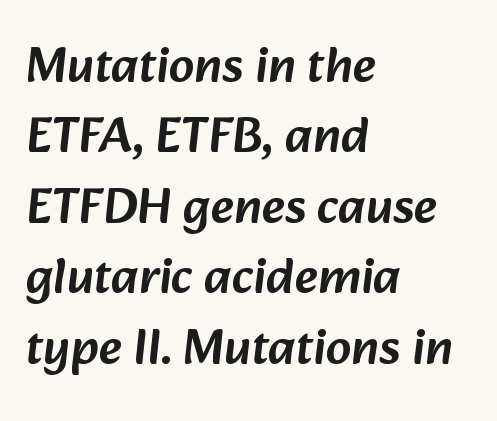
{"serif": "no", "width": "normal", "stroke_contrast": "low", "x_height": "medium", "monospaced": "no", "underline": "no", "align": "left", "line_spacing": "normal", "line_spacing_ratio": 1.38, "letter_spacing": "normal", "letter_spacing_em": 0.0, "glyph_px": 51}
